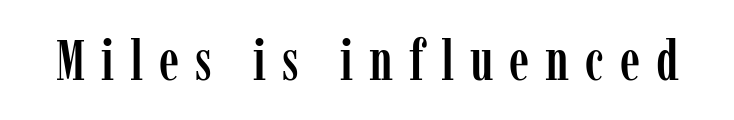
Q: Is the text italic (slanted)? A: No, it is upright.
Q: Is the typeface a serif or a sans-serif typeface? A: Serif.
Q: Is the text underlined? A: No.
Q: Is the spacing between letters normal or unusually wide? A: Unusually wide.
Q: Width (condensed, normal, or wide)? A: Condensed.
Q: Stroke contrast? A: Low.
Q: x-height? A: Medium.
Q: Monospaced? A: No.
